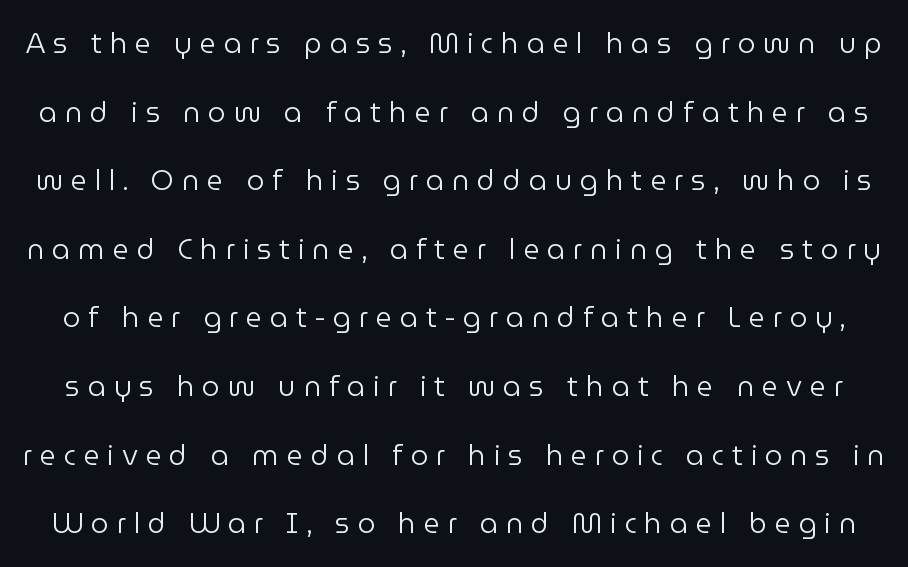
The image shows 28 px regular-weight sans-serif type, upright; set loose line spacing (2.45x), unusually wide letter spacing (+0.28 em), not underlined; low stroke contrast and a medium x-height.
